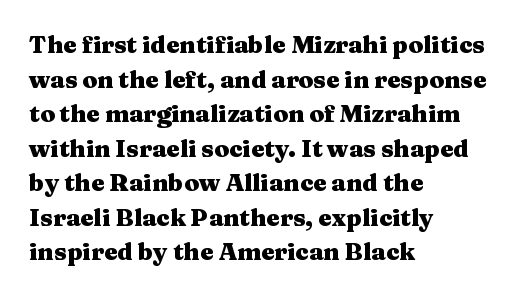
{"italic": "no", "bold": "yes", "underline": "no", "align": "left", "line_spacing": "normal", "line_spacing_ratio": 1.44, "letter_spacing": "normal", "letter_spacing_em": 0.0, "glyph_px": 24}
